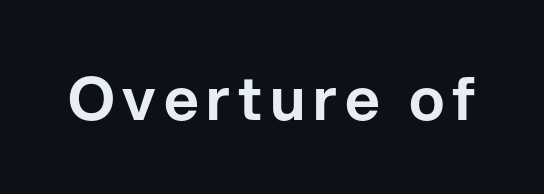
Q: Is the text italic (slanted)? A: No, it is upright.
Q: Is the typeface a serif or a sans-serif typeface? A: Sans-serif.
Q: Is the text underlined? A: No.
Q: Width (condensed, normal, or wide)? A: Normal.
Q: Stroke contrast? A: Low.
Q: x-height? A: Medium.
Q: Monospaced? A: No.
